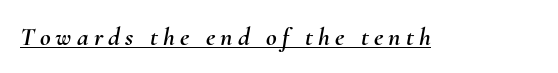
Q: Is the text italic (slanted)? A: Yes, it leans right by about 10 degrees.
Q: Is the text underlined? A: Yes.
Q: Is the spacing between letters normal or unusually wide? A: Unusually wide.
